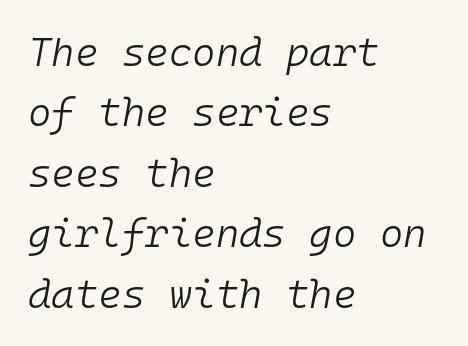
The image shows 40 px light type, italic (leaning right), monospaced; set left-aligned, normal line spacing (1.51x), normal letter spacing, not underlined; low stroke contrast and a medium x-height.
